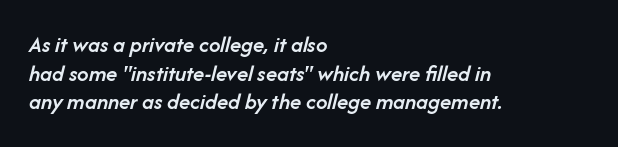
Q: Is the text bold? A: Semi-bold.
Q: Is the text italic (slanted)? A: Yes, it leans right by about 14 degrees.
Q: Is the text underlined? A: No.
Q: How is the paragraph aligned? A: Left-aligned.
Q: Is the spacing between letters normal or unusually wide? A: Normal.
